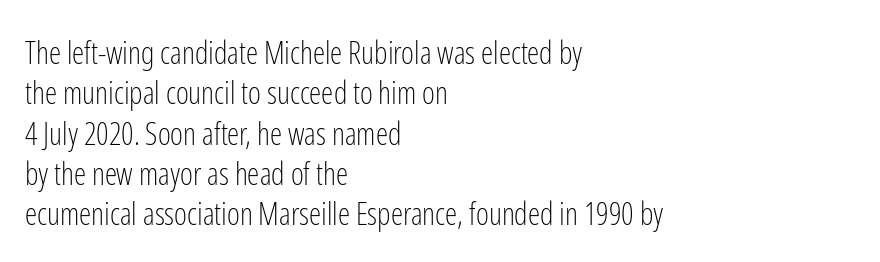
Q: Is the text bold? A: No.
Q: Is the text italic (slanted)? A: No, it is upright.
Q: Is the typeface a serif or a sans-serif typeface? A: Sans-serif.
Q: Is the text underlined? A: No.
Q: How is the paragraph aligned? A: Left-aligned.
Q: Is the spacing between letters normal or unusually wide? A: Normal.
Q: Is the spacing between lines tight, normal or loose? A: Normal.
Q: Width (condensed, normal, or wide)? A: Condensed.
Q: Stroke contrast? A: Low.
Q: x-height? A: Medium.
Q: Monospaced? A: No.
